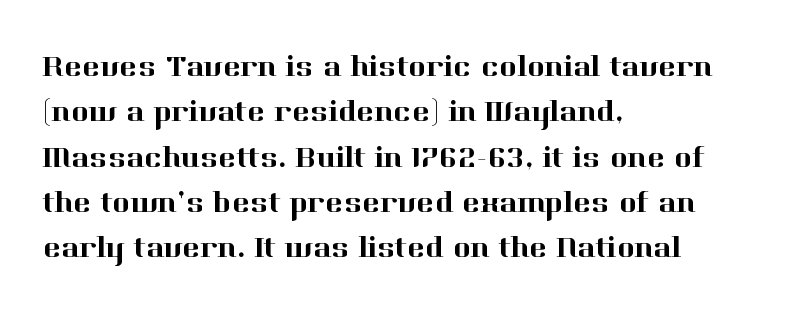
{"serif": "yes", "italic": "no", "width": "normal", "stroke_contrast": "high", "x_height": "medium", "monospaced": "no", "underline": "no", "align": "left", "line_spacing": "normal", "line_spacing_ratio": 1.51, "letter_spacing": "normal", "letter_spacing_em": 0.0, "glyph_px": 30}
